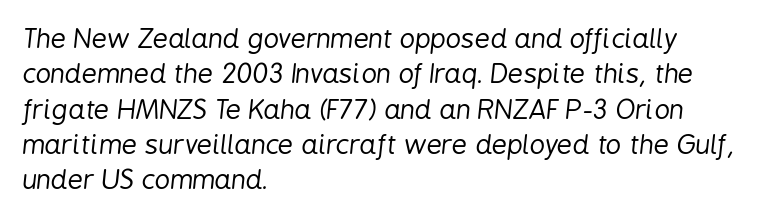
{"italic": "yes", "lean": "right", "slant_degrees": 6, "bold": "no", "underline": "no", "align": "left", "line_spacing": "normal", "line_spacing_ratio": 1.31, "letter_spacing": "normal", "letter_spacing_em": 0.0, "glyph_px": 27}
